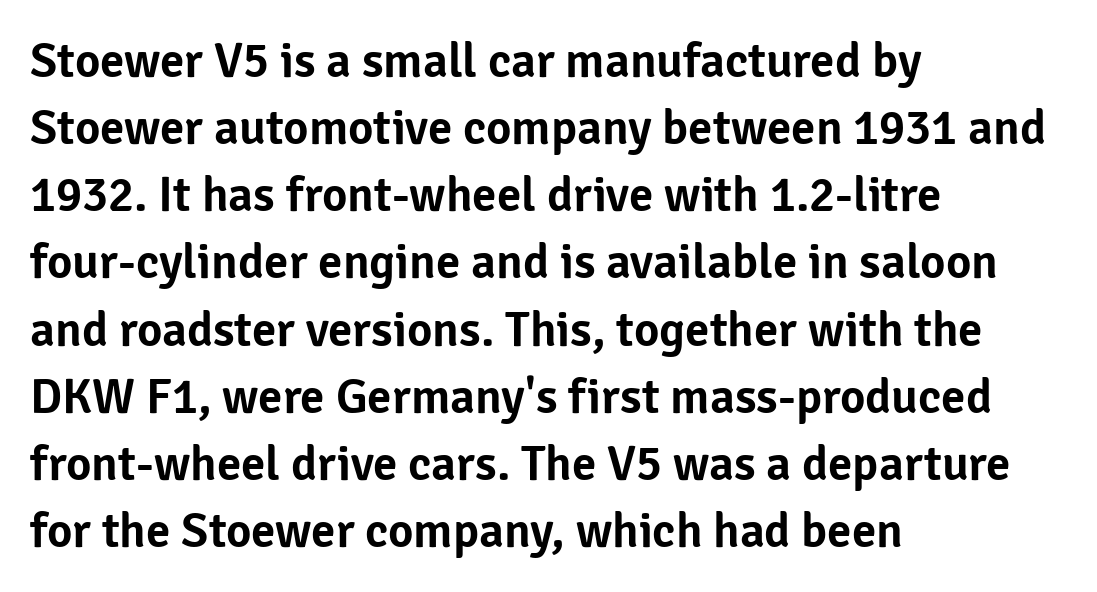
The image shows 49 px sans-serif type, upright; set left-aligned, normal line spacing (1.37x), normal letter spacing, not underlined; low stroke contrast and a medium x-height.
